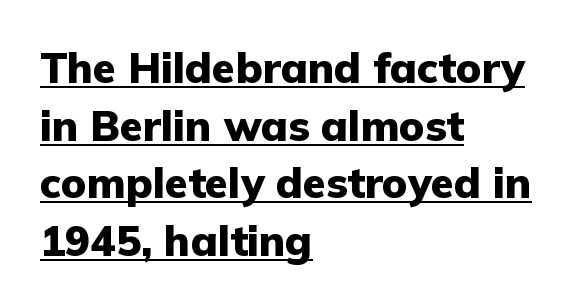
Q: Is the text bold? A: Yes.
Q: Is the text italic (slanted)? A: No, it is upright.
Q: Is the typeface a serif or a sans-serif typeface? A: Sans-serif.
Q: Is the text underlined? A: Yes.
Q: How is the paragraph aligned? A: Left-aligned.
Q: Is the spacing between letters normal or unusually wide? A: Normal.
Q: Is the spacing between lines tight, normal or loose? A: Normal.
Q: Width (condensed, normal, or wide)? A: Normal.
Q: Stroke contrast? A: Low.
Q: x-height? A: Medium.
Q: Monospaced? A: No.
